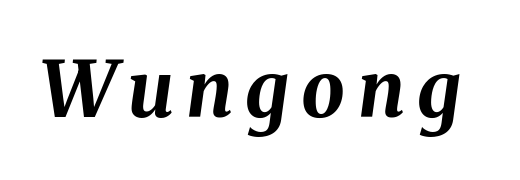
Just letters on the line, the space beneath them empty. The letters are slanted; this is an italic face. You could not count columns in this text — the font is proportionally spaced. Set as a true bold cut, around the 700 mark.
